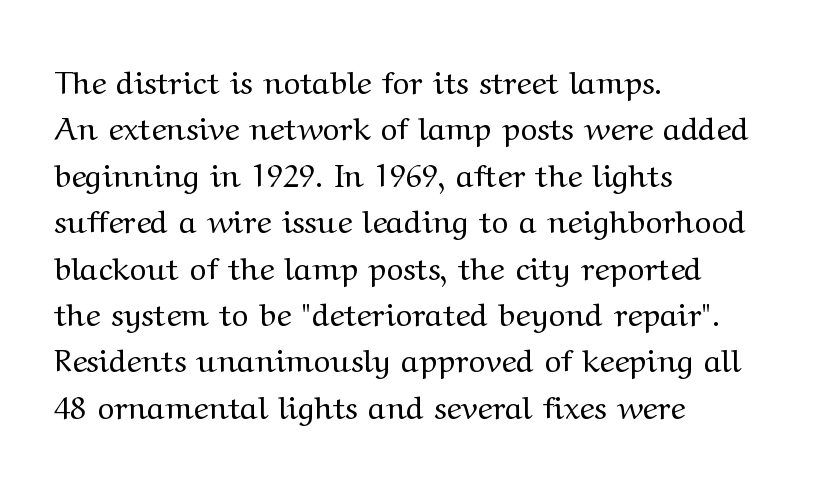
Q: Is the text bold? A: No.
Q: Is the text italic (slanted)? A: No, it is upright.
Q: Is the typeface a serif or a sans-serif typeface? A: Serif.
Q: Is the text underlined? A: No.
Q: How is the paragraph aligned? A: Left-aligned.
Q: Is the spacing between letters normal or unusually wide? A: Normal.
Q: Is the spacing between lines tight, normal or loose? A: Normal.
Q: Width (condensed, normal, or wide)? A: Wide.
Q: Stroke contrast? A: Medium.
Q: x-height? A: Medium.
Q: Monospaced? A: No.
